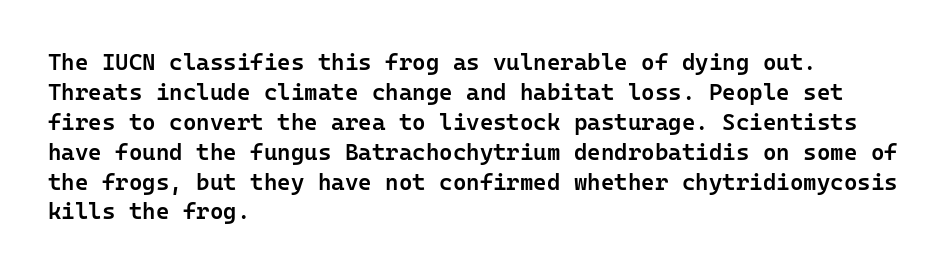
Q: Is the text bold? A: Semi-bold.
Q: Is the text italic (slanted)? A: No, it is upright.
Q: Is the text underlined? A: No.
Q: How is the paragraph aligned? A: Left-aligned.
Q: Is the spacing between letters normal or unusually wide? A: Normal.
Q: Is the spacing between lines tight, normal or loose? A: Normal.
